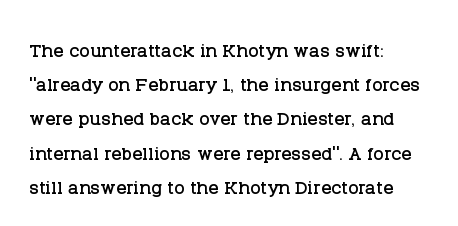
{"italic": "no", "underline": "no", "align": "left", "line_spacing": "normal", "line_spacing_ratio": 1.37, "letter_spacing": "normal", "letter_spacing_em": 0.0, "glyph_px": 25}
